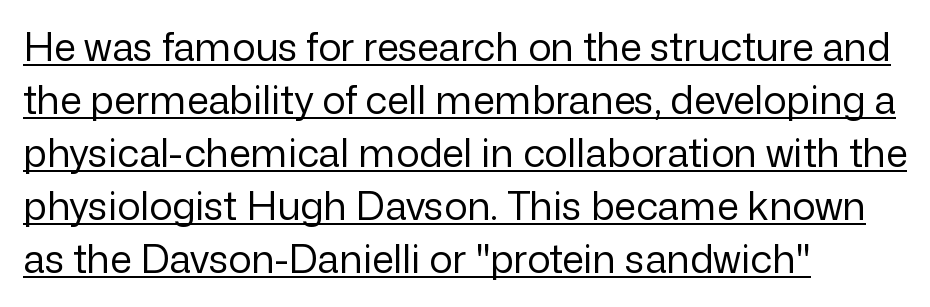
Rows of type keep a routine distance in the vertical direction. Quick note: not italic, upright. Check the space under the baseline: a stroke is drawn there. Proportional: the letters do not fall into vertical columns. Each line starts at the same left margin while the right side varies. Nothing sits at the stroke ends, so this counts as sans-serif.
